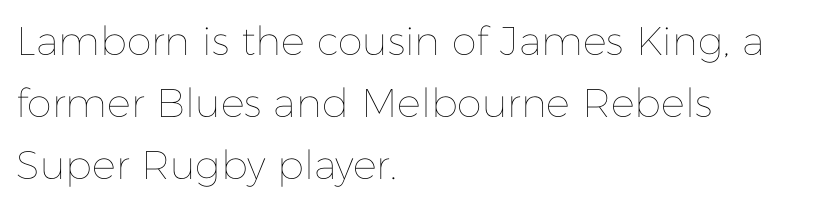
Q: Is the text bold? A: No.
Q: Is the text italic (slanted)? A: No, it is upright.
Q: Is the text underlined? A: No.
Q: How is the paragraph aligned? A: Left-aligned.
Q: Is the spacing between letters normal or unusually wide? A: Normal.
Q: Is the spacing between lines tight, normal or loose? A: Normal.
Q: Width (condensed, normal, or wide)? A: Normal.
Q: Stroke contrast? A: Low.
Q: x-height? A: Medium.
Q: Monospaced? A: No.
